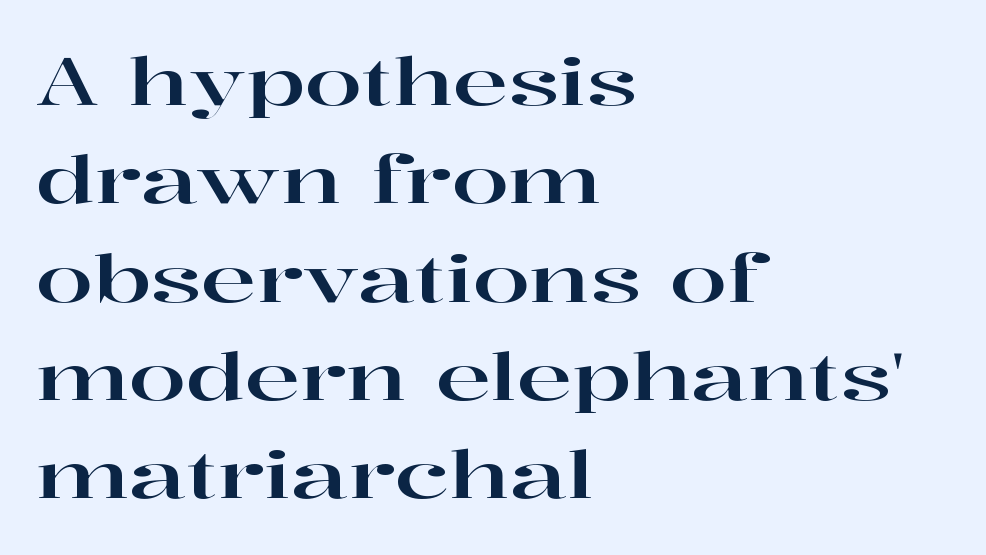
Q: Is the text italic (slanted)? A: No, it is upright.
Q: Is the typeface a serif or a sans-serif typeface? A: Serif.
Q: Is the text underlined? A: No.
Q: How is the paragraph aligned? A: Left-aligned.
Q: Is the spacing between letters normal or unusually wide? A: Normal.
Q: Is the spacing between lines tight, normal or loose? A: Normal.
Q: Width (condensed, normal, or wide)? A: Wide.
Q: Stroke contrast? A: High.
Q: x-height? A: Medium.
Q: Monospaced? A: No.
